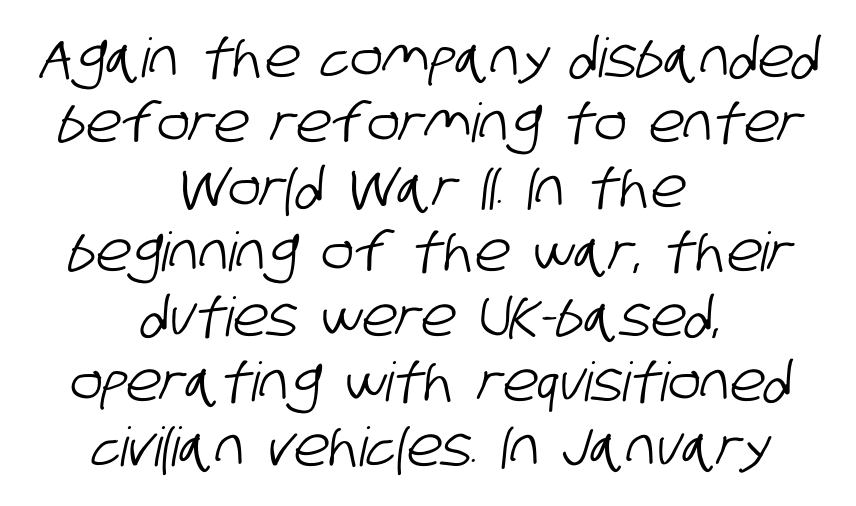
{"serif": "no", "width": "condensed", "stroke_contrast": "low", "x_height": "large", "monospaced": "no", "underline": "no", "align": "center", "line_spacing_ratio": 1.2, "letter_spacing": "normal", "letter_spacing_em": 0.0, "glyph_px": 54}
